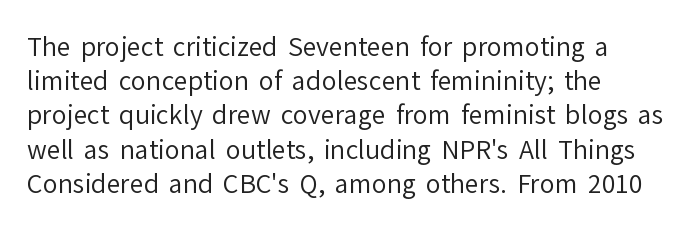
{"italic": "no", "bold": "no", "underline": "no", "align": "left", "line_spacing": "normal", "line_spacing_ratio": 1.37, "letter_spacing": "normal", "letter_spacing_em": 0.0, "glyph_px": 25}
